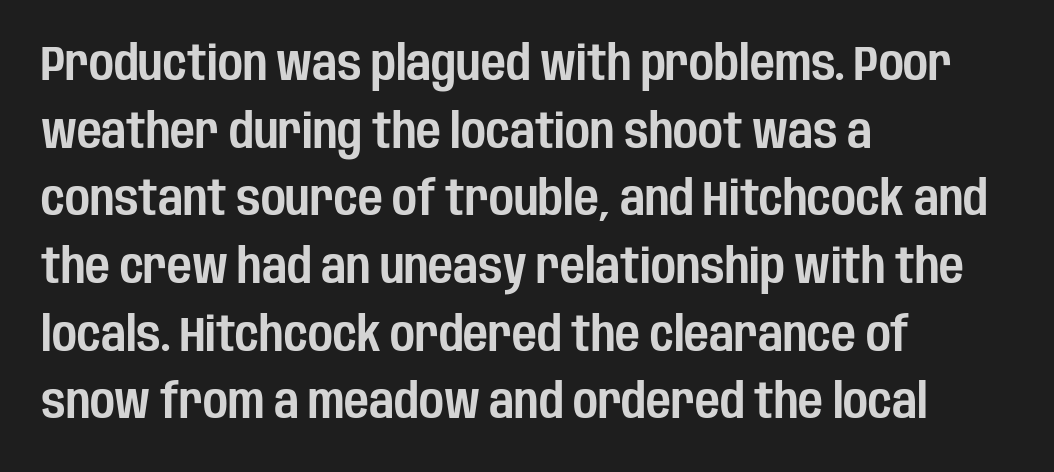
Q: Is the text italic (slanted)? A: No, it is upright.
Q: Is the typeface a serif or a sans-serif typeface? A: Sans-serif.
Q: Is the text underlined? A: No.
Q: How is the paragraph aligned? A: Left-aligned.
Q: Is the spacing between letters normal or unusually wide? A: Normal.
Q: Is the spacing between lines tight, normal or loose? A: Normal.
Q: Width (condensed, normal, or wide)? A: Condensed.
Q: Stroke contrast? A: Low.
Q: x-height? A: Large.
Q: Monospaced? A: No.
